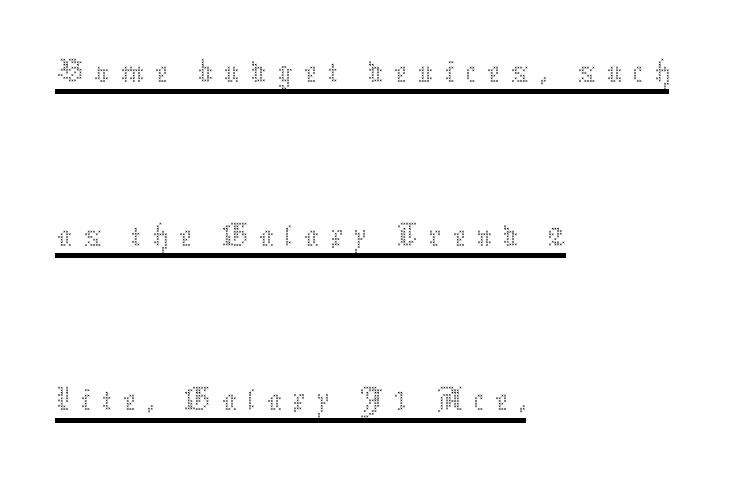
Typeset ragged right — the left edge is the straight one. A typesetter would call this proportional, since set widths differ per character. Does a line run under the words? Yes, clearly. Does the lettering tilt? It doesn't — this is upright. Is there much room between lines? Yes — plenty of vertical air separates them. Is this a heavy cut? Hardly; it is regular or lighter.
